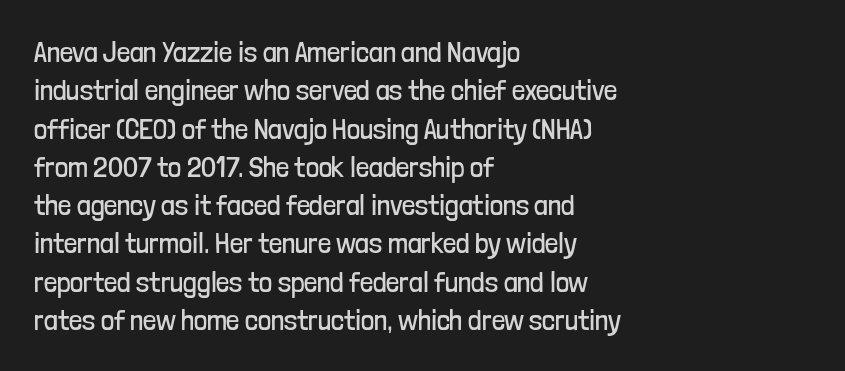
The image shows 29 px regular-weight, condensed sans-serif type, upright; set left-aligned, normal line spacing (1.32x), normal letter spacing, not underlined; low stroke contrast and a medium x-height.
